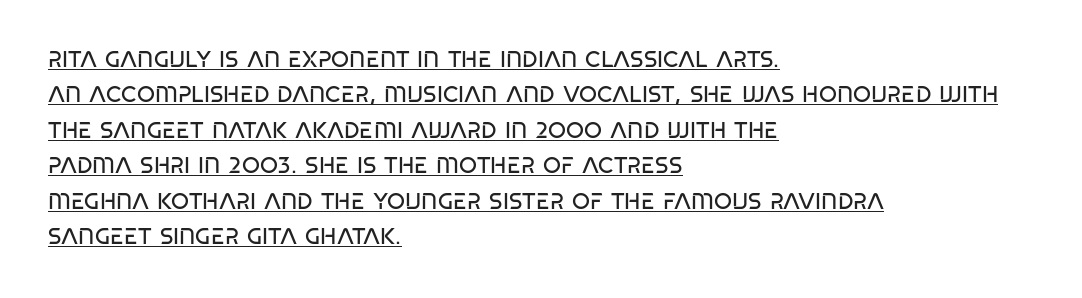
Line beginnings align vertically; line endings do not. What's the leading like? Ordinary, nothing unusual. No letter is thick-stroked: the sample isn't bold. Quick note: not italic, upright. You can see a thin bar hugging the bottom of the glyphs. Compared with typical body copy, the letter spacing here is the same.
